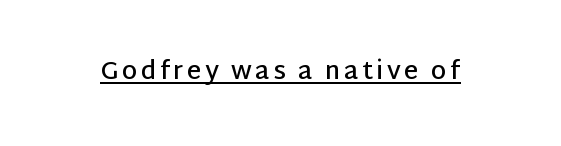
The font's upright variant was chosen for this text. Typographic density is moderately raised because the face is semibold. Notice how a bar underscores the lettering throughout.
